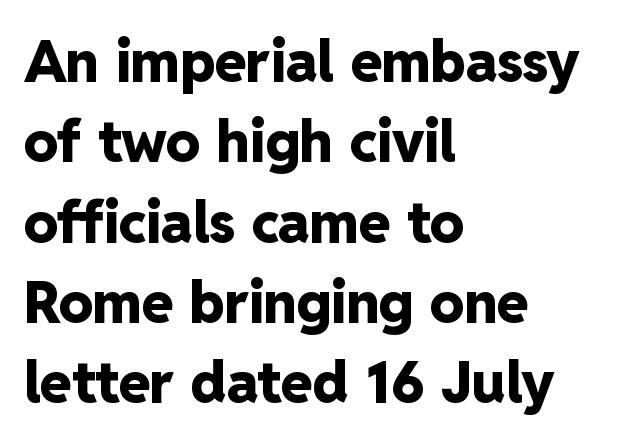
The image shows 57 px heavy sans-serif type, upright; set left-aligned, normal line spacing (1.41x), normal letter spacing, not underlined; low stroke contrast and a medium x-height.
